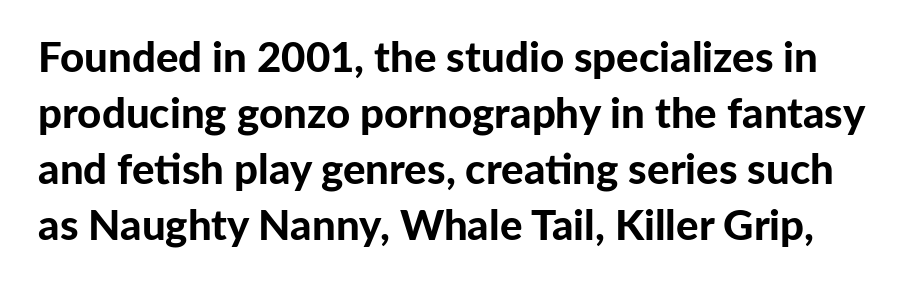
Q: Is the text bold? A: Yes.
Q: Is the text italic (slanted)? A: No, it is upright.
Q: Is the typeface a serif or a sans-serif typeface? A: Sans-serif.
Q: Is the text underlined? A: No.
Q: Is the spacing between letters normal or unusually wide? A: Normal.
Q: Is the spacing between lines tight, normal or loose? A: Normal.
Q: Width (condensed, normal, or wide)? A: Normal.
Q: Stroke contrast? A: Low.
Q: x-height? A: Medium.
Q: Monospaced? A: No.
